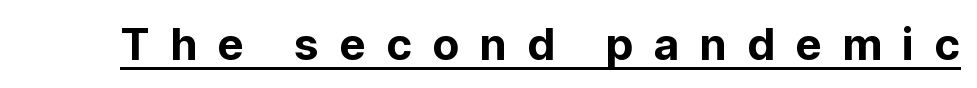
Q: Is the text bold? A: Yes.
Q: Is the text italic (slanted)? A: No, it is upright.
Q: Is the typeface a serif or a sans-serif typeface? A: Sans-serif.
Q: Is the text underlined? A: Yes.
Q: Is the spacing between letters normal or unusually wide? A: Unusually wide.
Q: Width (condensed, normal, or wide)? A: Normal.
Q: Stroke contrast? A: Low.
Q: x-height? A: Medium.
Q: Monospaced? A: No.
